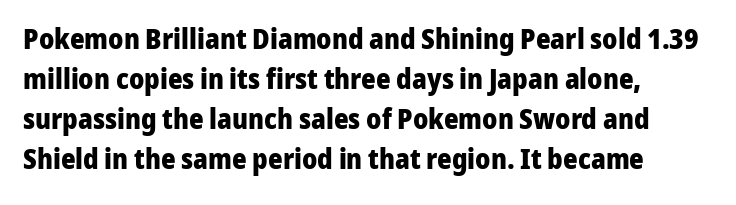
Q: Is the text bold? A: Yes.
Q: Is the text italic (slanted)? A: No, it is upright.
Q: Is the typeface a serif or a sans-serif typeface? A: Sans-serif.
Q: Is the text underlined? A: No.
Q: How is the paragraph aligned? A: Left-aligned.
Q: Is the spacing between letters normal or unusually wide? A: Normal.
Q: Is the spacing between lines tight, normal or loose? A: Normal.
Q: Width (condensed, normal, or wide)? A: Normal.
Q: Stroke contrast? A: Low.
Q: x-height? A: Medium.
Q: Monospaced? A: No.
